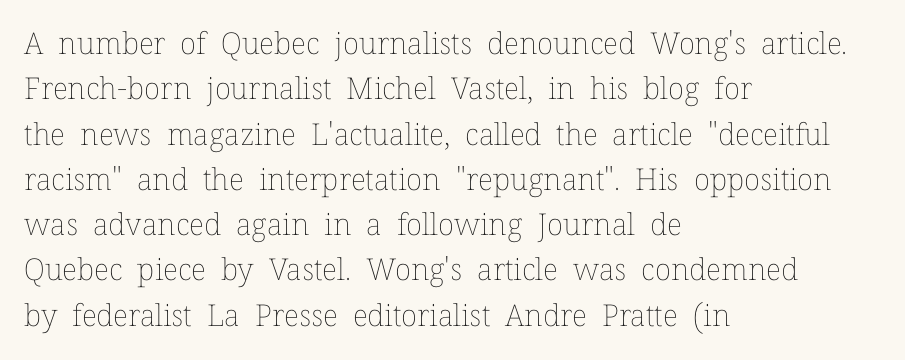
Q: Is the text bold? A: No.
Q: Is the text italic (slanted)? A: No, it is upright.
Q: Is the text underlined? A: No.
Q: How is the paragraph aligned? A: Left-aligned.
Q: Is the spacing between letters normal or unusually wide? A: Normal.
Q: Is the spacing between lines tight, normal or loose? A: Normal.
Q: Width (condensed, normal, or wide)? A: Normal.
Q: Stroke contrast? A: Low.
Q: x-height? A: Medium.
Q: Monospaced? A: No.
